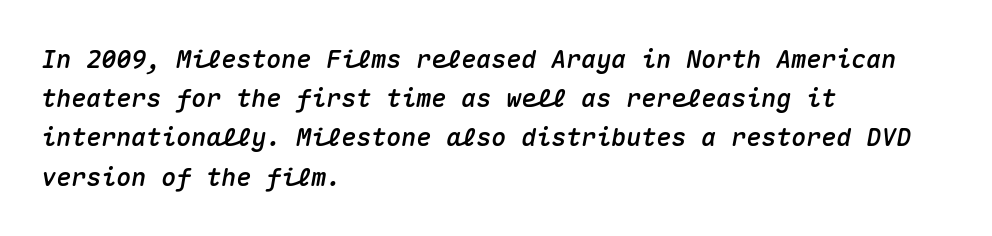
The image shows 25 px text type, italic (leaning right); set left-aligned, normal line spacing (1.57x), normal letter spacing, not underlined.
